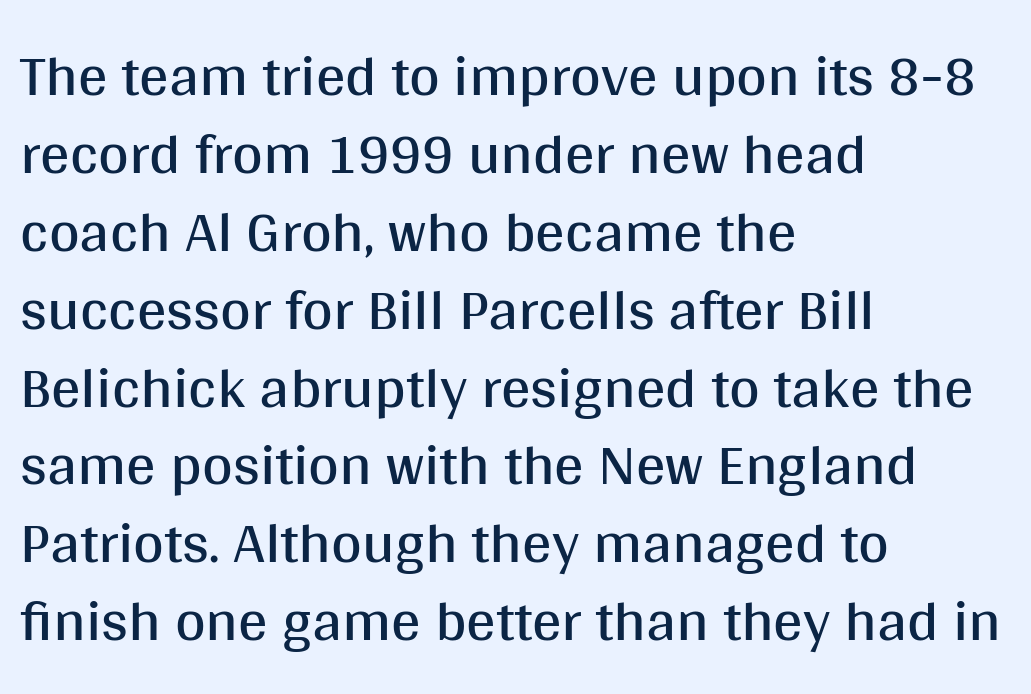
Q: Is the text bold? A: No.
Q: Is the text italic (slanted)? A: No, it is upright.
Q: Is the typeface a serif or a sans-serif typeface? A: Sans-serif.
Q: Is the text underlined? A: No.
Q: How is the paragraph aligned? A: Left-aligned.
Q: Is the spacing between letters normal or unusually wide? A: Normal.
Q: Is the spacing between lines tight, normal or loose? A: Normal.
Q: Width (condensed, normal, or wide)? A: Normal.
Q: Stroke contrast? A: Medium.
Q: x-height? A: Large.
Q: Monospaced? A: No.
